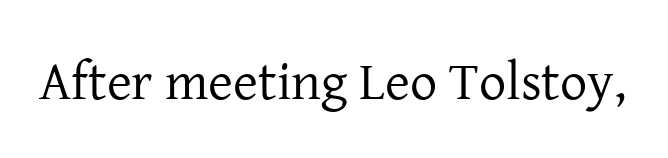
{"serif": "yes", "italic": "no", "bold": "no", "weight": "regular", "width": "normal", "stroke_contrast": "low", "x_height": "medium", "monospaced": "no", "underline": "no", "letter_spacing": "normal", "letter_spacing_em": 0.0, "glyph_px": 54}
